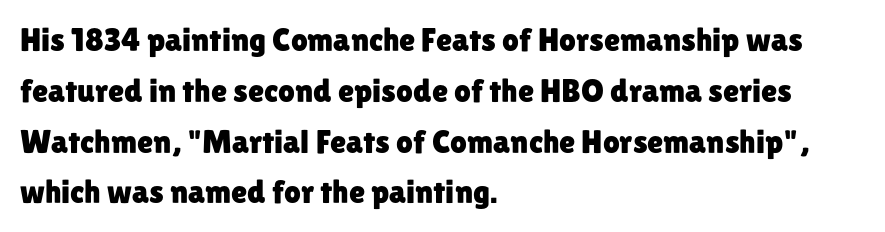
Any mark beneath the type? The region is blank. Leading: standard. The rendering uses natural spacing where letterforms have individual widths. Rendered with straight, roman letterforms. Type style note: lacks serifs.
